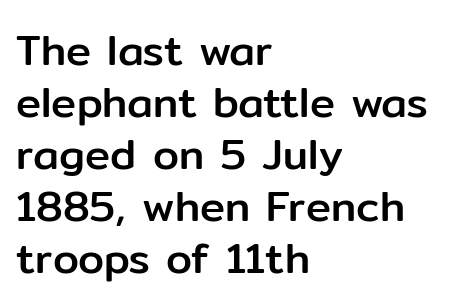
{"serif": "no", "italic": "no", "width": "normal", "stroke_contrast": "low", "x_height": "medium", "monospaced": "no", "underline": "no", "align": "left", "line_spacing_ratio": 1.24, "letter_spacing": "normal", "letter_spacing_em": 0.0, "glyph_px": 42}
